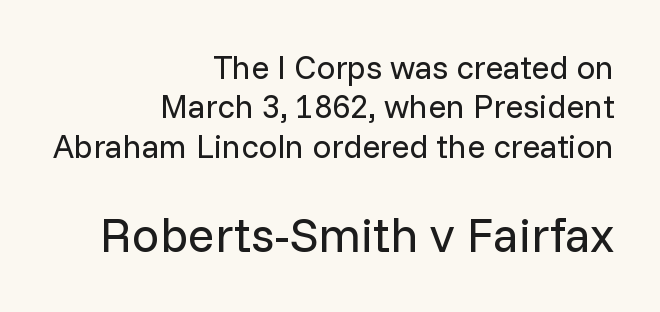
{"serif": "no", "italic": "no", "bold": "no", "weight": "regular", "width": "normal", "stroke_contrast": "low", "x_height": "medium", "monospaced": "no", "underline": "no", "align": "right", "line_spacing_ratio": 1.19, "letter_spacing": "normal", "letter_spacing_em": 0.0, "larger_block": "second", "size_ratio": 1.48, "glyph_px": 49}
